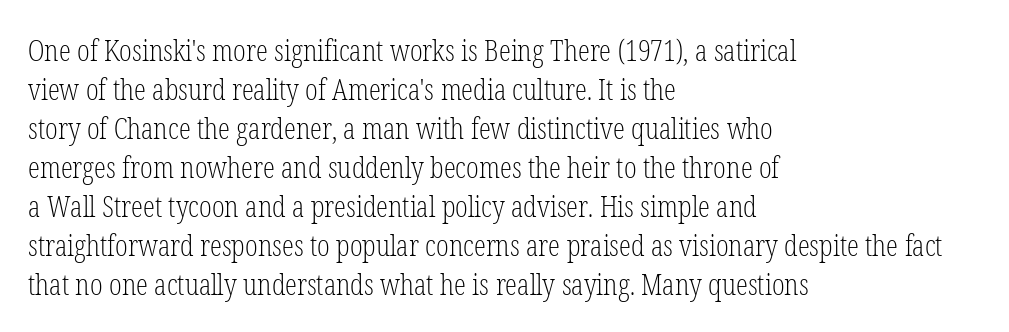
{"serif": "yes", "italic": "no", "bold": "no", "weight": "light", "width": "condensed", "stroke_contrast": "low", "x_height": "medium", "monospaced": "no", "underline": "no", "align": "left", "line_spacing": "normal", "line_spacing_ratio": 1.3, "letter_spacing": "normal", "letter_spacing_em": 0.0, "glyph_px": 30}
